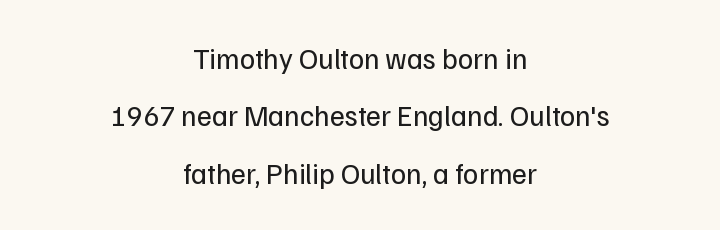
{"serif": "no", "italic": "no", "bold": "no", "weight": "regular", "width": "normal", "stroke_contrast": "low", "x_height": "medium", "monospaced": "no", "underline": "no", "align": "center", "line_spacing": "loose", "line_spacing_ratio": 1.98, "letter_spacing": "normal", "letter_spacing_em": 0.0, "glyph_px": 29}
